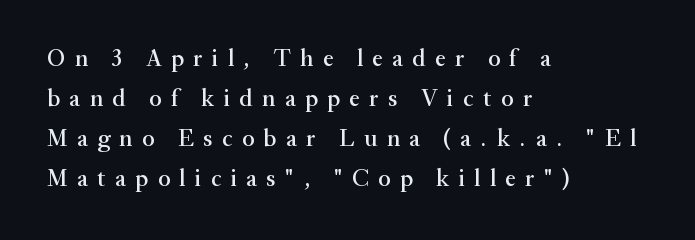
The image shows 24 px text type, upright; set left-aligned, normal line spacing (1.67x), unusually wide letter spacing (+0.39 em), not underlined.
